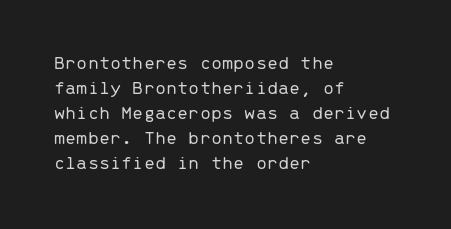
Q: Is the text bold? A: No.
Q: Is the text italic (slanted)? A: No, it is upright.
Q: Is the text underlined? A: No.
Q: How is the paragraph aligned? A: Left-aligned.
Q: Is the spacing between letters normal or unusually wide? A: Normal.
Q: Is the spacing between lines tight, normal or loose? A: Normal.
